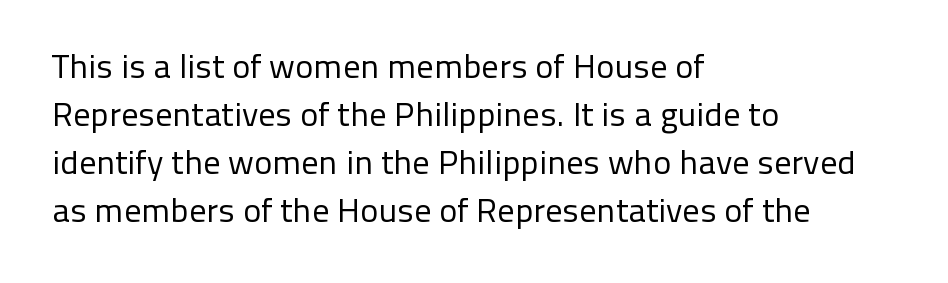
{"serif": "no", "italic": "no", "bold": "no", "weight": "regular", "width": "normal", "stroke_contrast": "low", "x_height": "medium", "monospaced": "no", "underline": "no", "align": "left", "line_spacing": "normal", "line_spacing_ratio": 1.41, "letter_spacing": "normal", "letter_spacing_em": 0.0, "glyph_px": 34}
